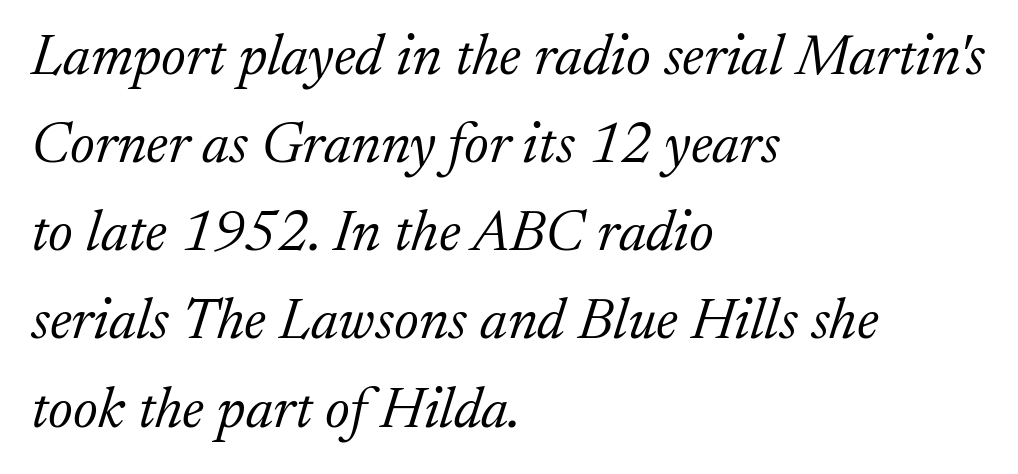
Q: Is the text bold? A: No.
Q: Is the text italic (slanted)? A: Yes, it leans right by about 17 degrees.
Q: Is the typeface a serif or a sans-serif typeface? A: Serif.
Q: Is the text underlined? A: No.
Q: How is the paragraph aligned? A: Left-aligned.
Q: Is the spacing between letters normal or unusually wide? A: Normal.
Q: Is the spacing between lines tight, normal or loose? A: Normal.
Q: Width (condensed, normal, or wide)? A: Normal.
Q: Stroke contrast? A: Low.
Q: x-height? A: Medium.
Q: Monospaced? A: No.
